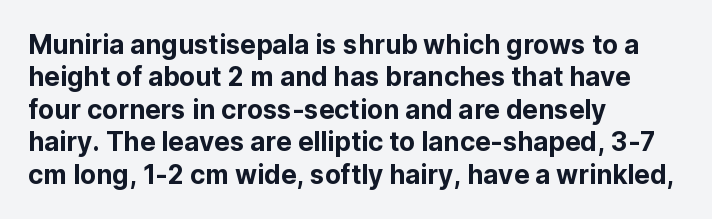
These lines sit exactly where default settings would place them. The letters stand upright; this is a roman face. Typeset ragged right — the left edge is the straight one. Just letters on the line, the space beneath them empty. Caption: standard tracking, unaltered.
